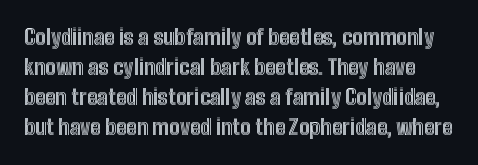
Rows of type keep a routine distance in the vertical direction. Ascenders rise straight up at ninety degrees. Tracking here is standard; glyphs follow each other at the usual distance. Rule under the text: the space is simply empty.
